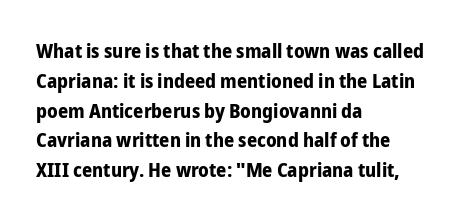
Q: Is the text bold? A: Yes.
Q: Is the text italic (slanted)? A: No, it is upright.
Q: Is the text underlined? A: No.
Q: How is the paragraph aligned? A: Left-aligned.
Q: Is the spacing between letters normal or unusually wide? A: Normal.
Q: Is the spacing between lines tight, normal or loose? A: Normal.
